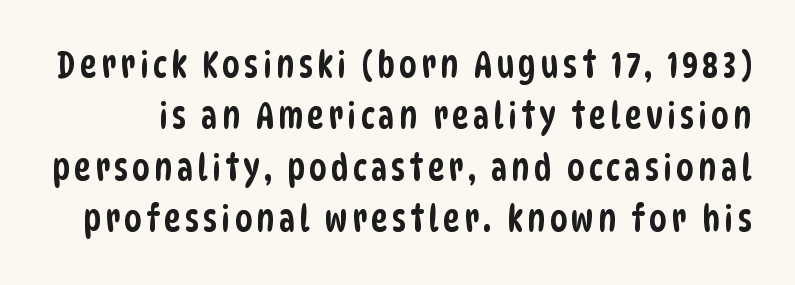
{"serif": "no", "width": "condensed", "stroke_contrast": "low", "x_height": "large", "monospaced": "no", "underline": "no", "line_spacing": "normal", "line_spacing_ratio": 1.43, "glyph_px": 36}
